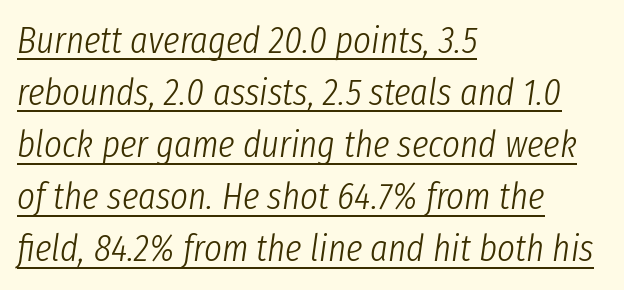
Q: Is the text bold? A: No.
Q: Is the text italic (slanted)? A: Yes, it leans right by about 8 degrees.
Q: Is the text underlined? A: Yes.
Q: How is the paragraph aligned? A: Left-aligned.
Q: Is the spacing between letters normal or unusually wide? A: Normal.
Q: Is the spacing between lines tight, normal or loose? A: Normal.
Q: Width (condensed, normal, or wide)? A: Condensed.
Q: Stroke contrast? A: Low.
Q: x-height? A: Medium.
Q: Monospaced? A: No.
